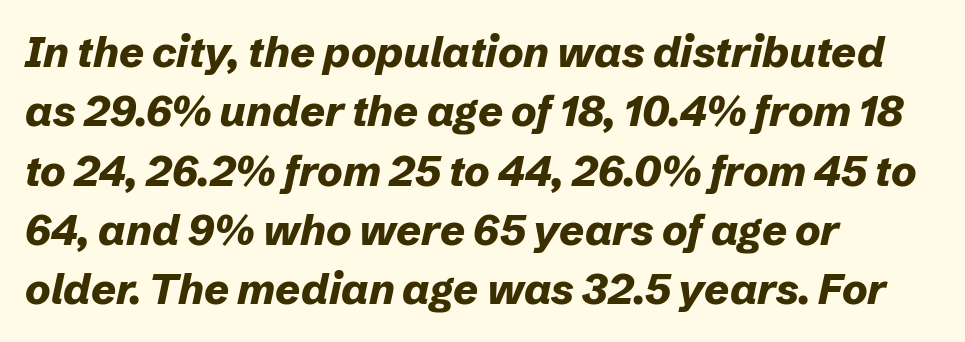
The image shows 43 px bold type, italic (leaning right); set left-aligned, normal line spacing (1.38x), normal letter spacing, not underlined; low stroke contrast and a medium x-height.
